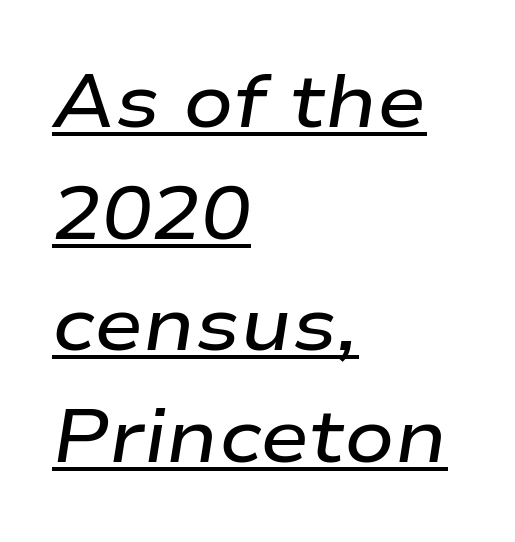
{"italic": "yes", "lean": "right", "slant_degrees": 9, "bold": "semi", "weight": "semibold", "width": "wide", "stroke_contrast": "low", "x_height": "medium", "monospaced": "no", "underline": "yes", "align": "left", "line_spacing": "normal", "line_spacing_ratio": 1.51, "letter_spacing": "normal", "letter_spacing_em": 0.0, "glyph_px": 74}
